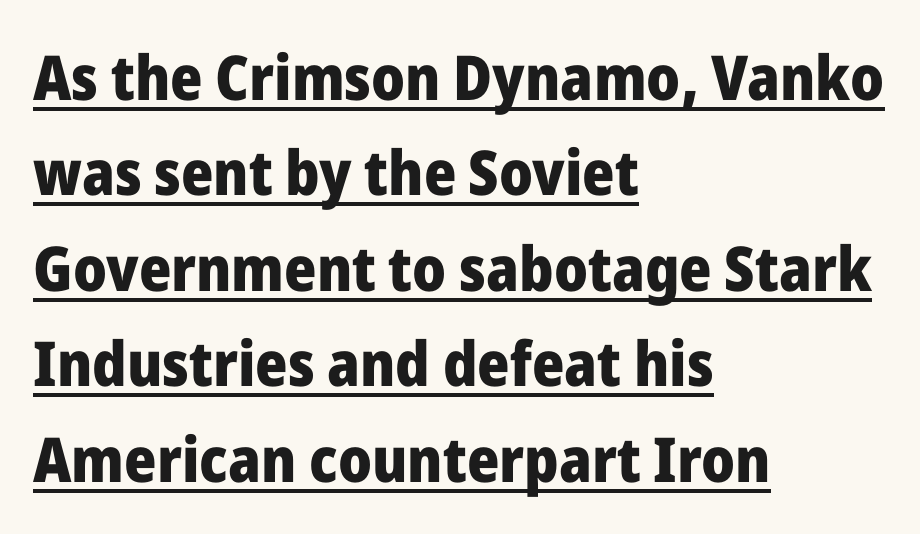
The image shows 62 px heavy sans-serif type, upright; set left-aligned, normal line spacing (1.54x), normal letter spacing, underlined; low stroke contrast and a medium x-height.
